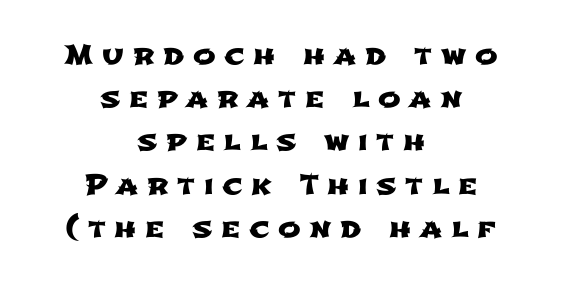
Q: Is the text underlined? A: No.
Q: How is the paragraph aligned? A: Centered.
Q: Is the spacing between letters normal or unusually wide? A: Unusually wide.
Q: Is the spacing between lines tight, normal or loose? A: Normal.
